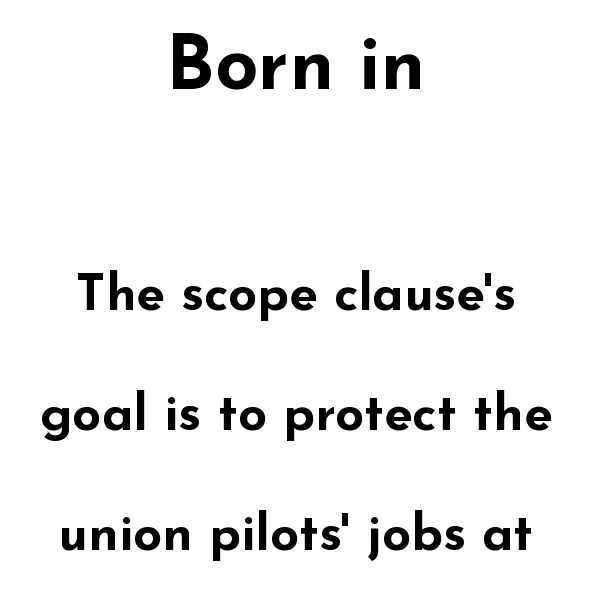
Q: Is the text bold? A: Yes.
Q: Is the text italic (slanted)? A: No, it is upright.
Q: Is the typeface a serif or a sans-serif typeface? A: Sans-serif.
Q: Is the text underlined? A: No.
Q: How is the paragraph aligned? A: Centered.
Q: Is the spacing between letters normal or unusually wide? A: Normal.
Q: Is the spacing between lines tight, normal or loose? A: Loose.
Q: Which block of text is set in a larger size, the first (top) or the second (bottom)? A: The first (top) one.
Q: Width (condensed, normal, or wide)? A: Wide.
Q: Stroke contrast? A: Low.
Q: x-height? A: Small.
Q: Monospaced? A: No.
